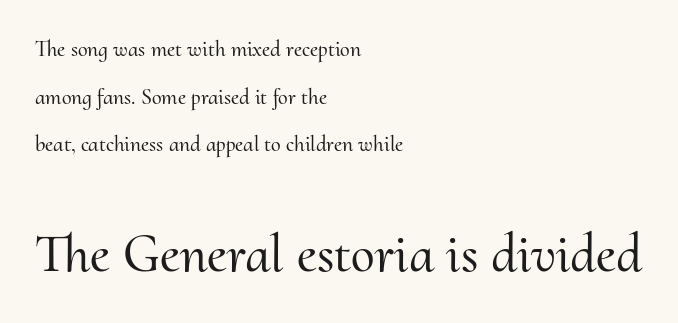
In this sample the second text group is rendered at the bigger scale. Quick note: underline off. Short and long lines alike share a common starting point at left. Vertical strokes here are truly vertical.
